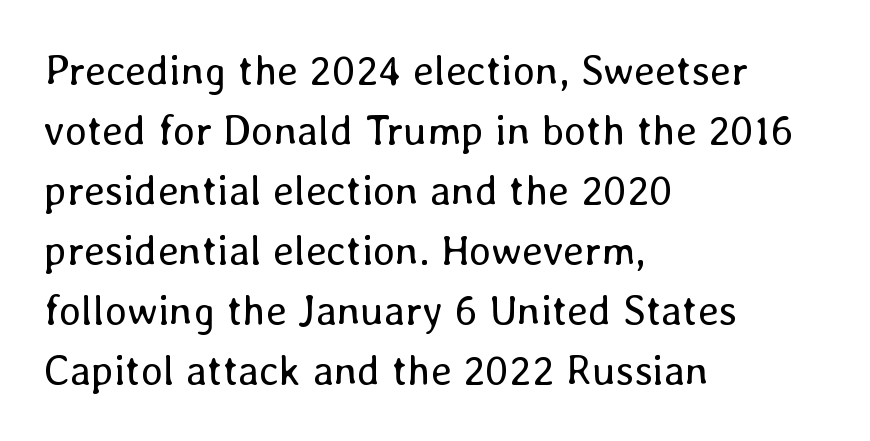
The image shows 42 px regular-weight type, upright; set left-aligned, normal line spacing (1.43x), normal letter spacing, not underlined; low stroke contrast and a medium x-height.
